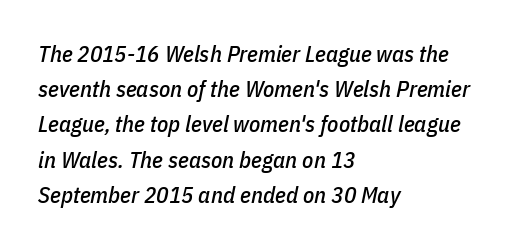
Q: Is the text italic (slanted)? A: Yes, it leans right by about 11 degrees.
Q: Is the text underlined? A: No.
Q: How is the paragraph aligned? A: Left-aligned.
Q: Is the spacing between letters normal or unusually wide? A: Normal.
Q: Is the spacing between lines tight, normal or loose? A: Normal.
